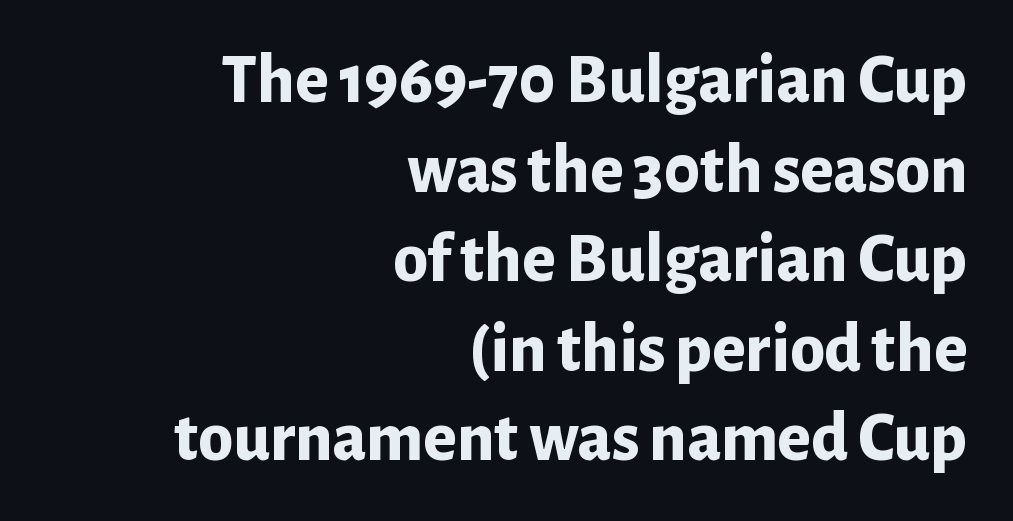
Q: Is the text bold? A: Yes.
Q: Is the text italic (slanted)? A: No, it is upright.
Q: Is the typeface a serif or a sans-serif typeface? A: Sans-serif.
Q: Is the text underlined? A: No.
Q: How is the paragraph aligned? A: Right-aligned.
Q: Is the spacing between letters normal or unusually wide? A: Normal.
Q: Is the spacing between lines tight, normal or loose? A: Normal.
Q: Width (condensed, normal, or wide)? A: Normal.
Q: Stroke contrast? A: Low.
Q: x-height? A: Medium.
Q: Monospaced? A: No.
